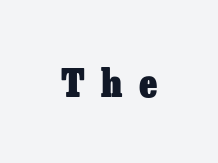
Q: Is the text bold? A: Yes.
Q: Is the text italic (slanted)? A: No, it is upright.
Q: Is the text underlined? A: No.
Q: Is the spacing between letters normal or unusually wide? A: Unusually wide.
Q: Width (condensed, normal, or wide)? A: Normal.
Q: Stroke contrast? A: Low.
Q: x-height? A: Medium.
Q: Monospaced? A: No.
